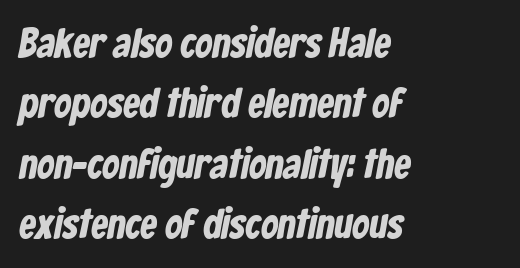
The image shows 42 px condensed sans-serif type; set left-aligned, normal line spacing (1.44x), normal letter spacing, not underlined; low stroke contrast and a medium x-height.
